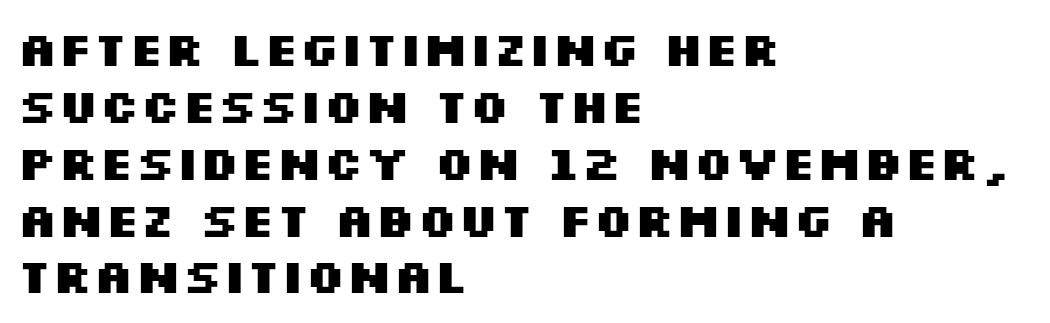
Q: Is the text bold? A: Yes.
Q: Is the text italic (slanted)? A: No, it is upright.
Q: Is the typeface a serif or a sans-serif typeface? A: Sans-serif.
Q: Is the text underlined? A: No.
Q: How is the paragraph aligned? A: Left-aligned.
Q: Is the spacing between letters normal or unusually wide? A: Normal.
Q: Width (condensed, normal, or wide)? A: Wide.
Q: Stroke contrast? A: Medium.
Q: x-height? A: Large.
Q: Monospaced? A: No.
